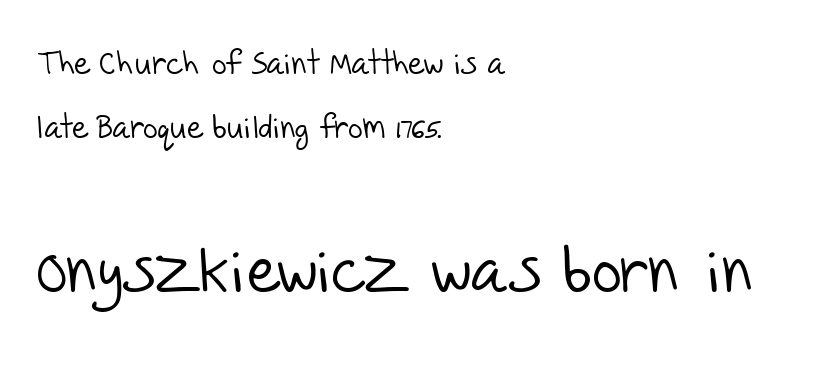
Q: Is the text bold? A: No.
Q: Is the typeface a serif or a sans-serif typeface? A: Sans-serif.
Q: Is the text underlined? A: No.
Q: How is the paragraph aligned? A: Left-aligned.
Q: Is the spacing between letters normal or unusually wide? A: Normal.
Q: Is the spacing between lines tight, normal or loose? A: Loose.
Q: Which block of text is set in a larger size, the first (top) or the second (bottom)? A: The second (bottom) one.
Q: Width (condensed, normal, or wide)? A: Normal.
Q: Stroke contrast? A: Low.
Q: x-height? A: Large.
Q: Monospaced? A: No.
